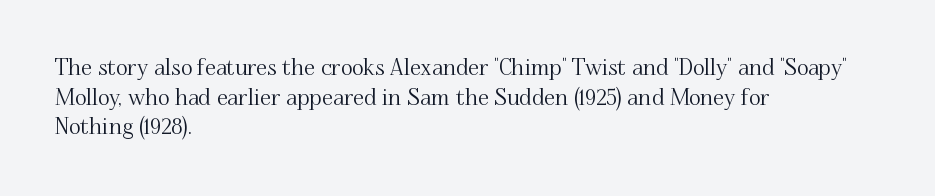
The image shows 22 px text type, upright; set left-aligned, normal line spacing (1.35x), normal letter spacing, not underlined.
